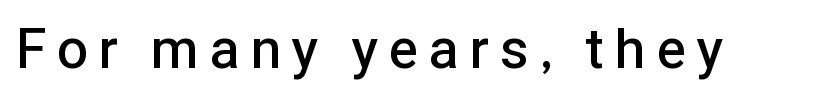
Q: Is the text bold? A: Semi-bold.
Q: Is the text italic (slanted)? A: No, it is upright.
Q: Is the typeface a serif or a sans-serif typeface? A: Sans-serif.
Q: Is the text underlined? A: No.
Q: Is the spacing between letters normal or unusually wide? A: Unusually wide.
Q: Width (condensed, normal, or wide)? A: Normal.
Q: Stroke contrast? A: Low.
Q: x-height? A: Medium.
Q: Monospaced? A: No.
